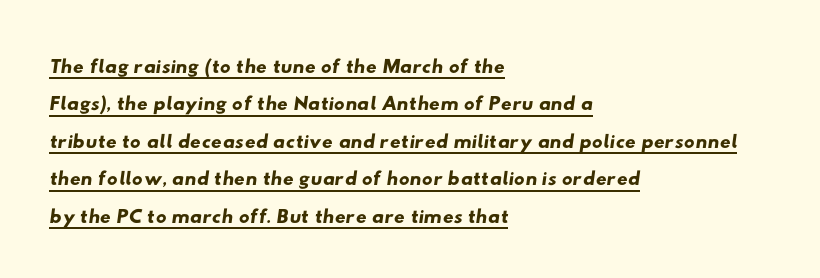
The image shows 30 px wide sans-serif type; set left-aligned, normal line spacing (1.25x), normal letter spacing, underlined; low stroke contrast and a small x-height.
